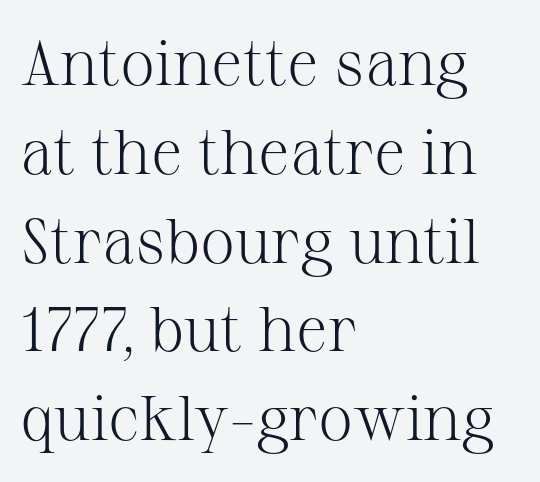
The gap between lines stays unmarked. Proportional: the letters do not fall into vertical columns. Vertical spacing — default. The typesetting does not lean heavy: it is not bold. This sample uses an upright cut, with every glyph sitting square on the baseline.
